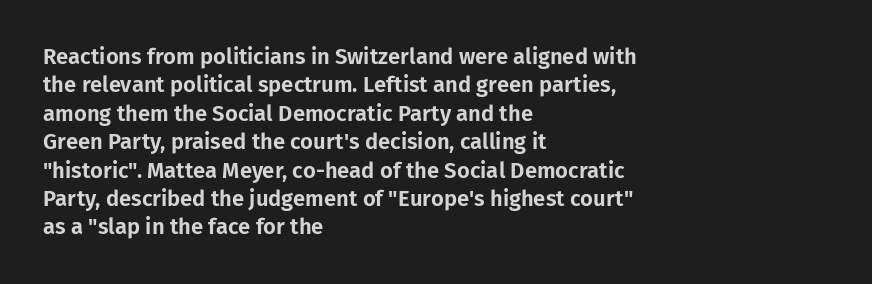
Q: Is the text italic (slanted)? A: No, it is upright.
Q: Is the text underlined? A: No.
Q: How is the paragraph aligned? A: Left-aligned.
Q: Is the spacing between letters normal or unusually wide? A: Normal.
Q: Is the spacing between lines tight, normal or loose? A: Normal.
